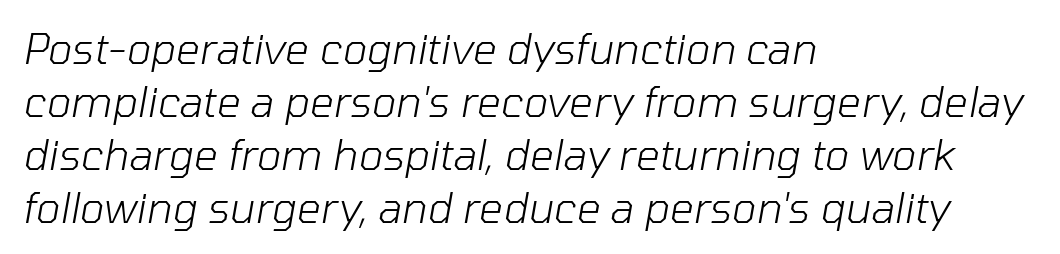
Ink coverage per letter is moderate at most. The text carries the slant typical of an italic or oblique font. Glyph-to-glyph distance matches everyday printed text. Horizontal alignment here is leftward, the default for most running prose.
